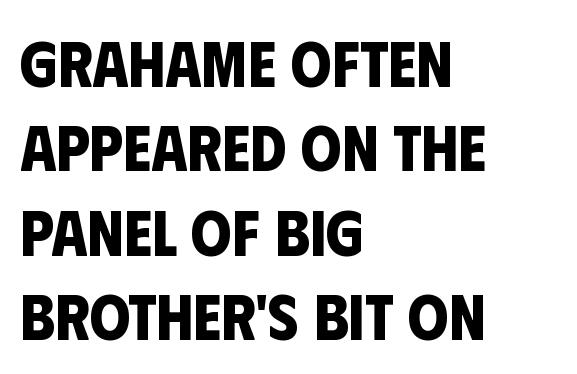
The image shows 65 px bold, condensed sans-serif type; set left-aligned, normal line spacing (1.3x), normal letter spacing, not underlined; low stroke contrast and a large x-height.
